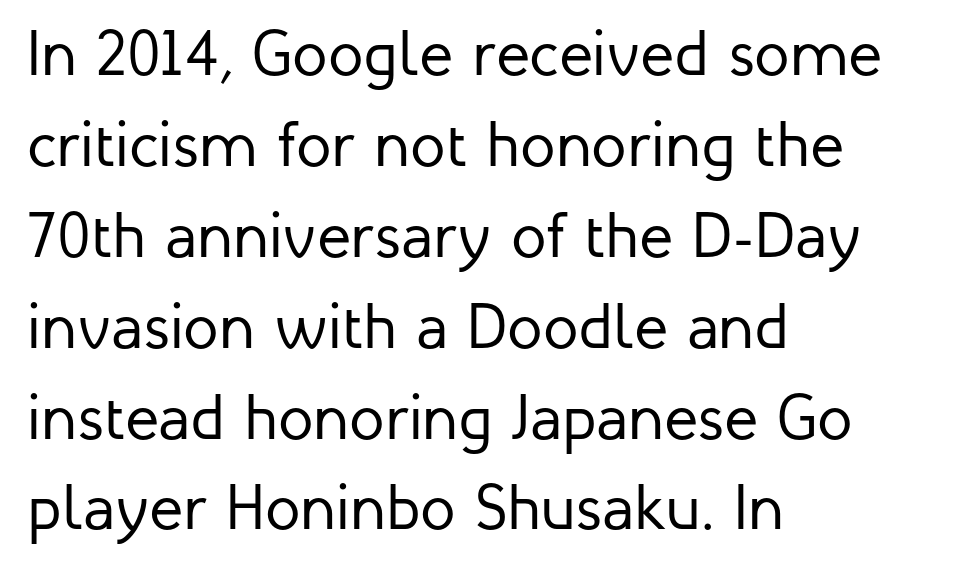
The image shows 64 px regular-weight sans-serif type, upright; set left-aligned, normal line spacing (1.42x), normal letter spacing, not underlined; low stroke contrast and a medium x-height.
